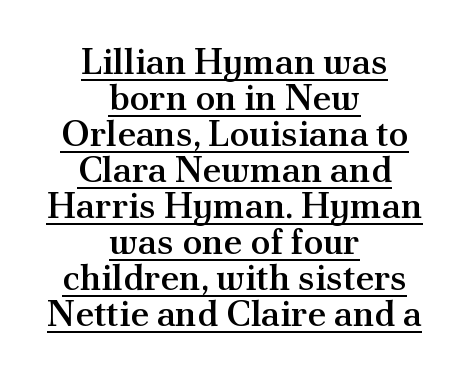
Serif or sans? Serif — the stroke terminals have little feet. A student would call this center alignment; a typographer would say set centered. Vertically, the passage feels compressed, each row crowding the next. In terms of letterspacing, this is plain default setting. Ordinary non-slanted type is in use. You can see a thin bar hugging the bottom of the glyphs.
